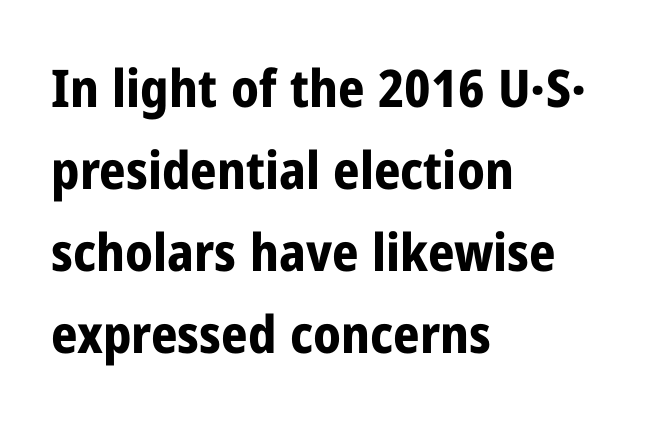
The image shows 52 px bold, condensed sans-serif type, upright; set left-aligned, normal line spacing (1.58x), normal letter spacing, not underlined; low stroke contrast and a medium x-height.
